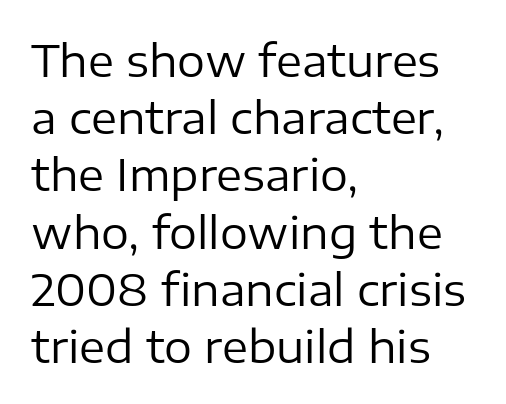
The characters are drawn with everyday or finer stroke widths. Check the space under the baseline: it is left empty. This is the regular roman posture of the typeface. Unlike a traditional serif, this face leaves its strokes unadorned. The horizontal fit of the characters is conventional and even.
